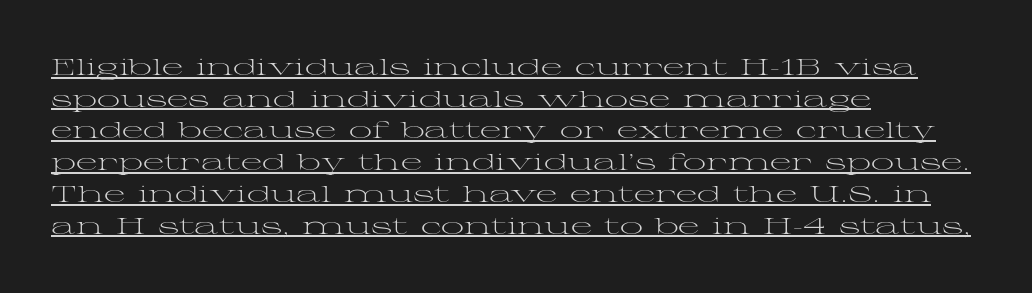
{"italic": "no", "bold": "no", "underline": "yes", "align": "left", "line_spacing": "normal", "line_spacing_ratio": 1.38, "letter_spacing": "normal", "letter_spacing_em": 0.0, "glyph_px": 23}
